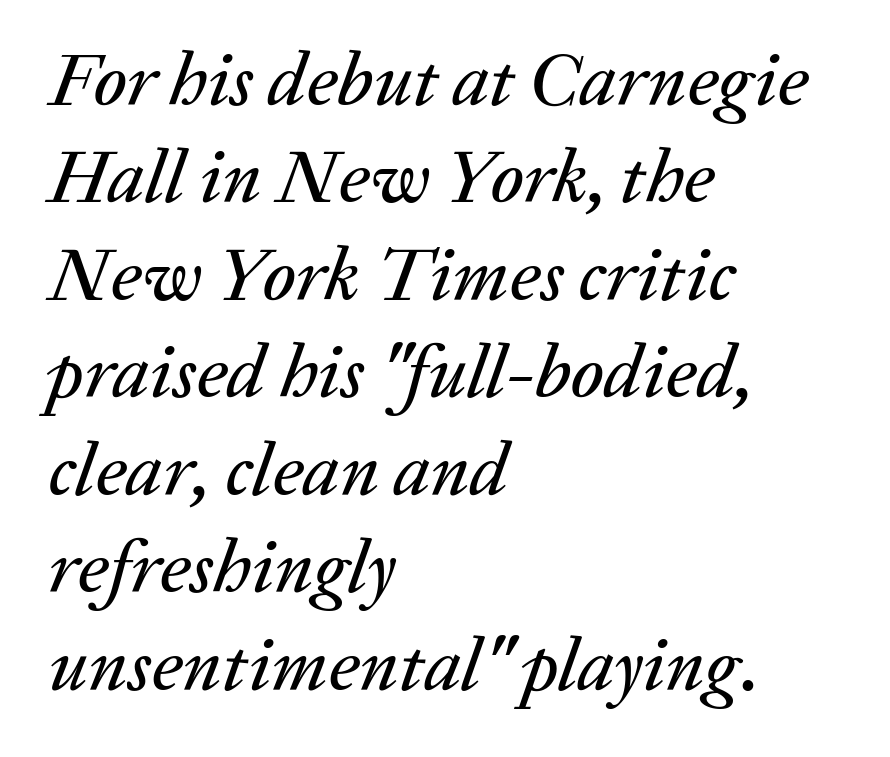
Q: Is the text italic (slanted)? A: Yes, it leans right by about 20 degrees.
Q: Is the text underlined? A: No.
Q: How is the paragraph aligned? A: Left-aligned.
Q: Is the spacing between letters normal or unusually wide? A: Normal.
Q: Is the spacing between lines tight, normal or loose? A: Normal.
Q: Width (condensed, normal, or wide)? A: Normal.
Q: Stroke contrast? A: Low.
Q: x-height? A: Medium.
Q: Monospaced? A: No.
